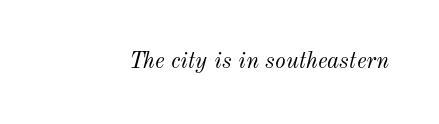
{"italic": "yes", "lean": "right", "slant_degrees": 12, "bold": "no", "underline": "no", "letter_spacing": "normal", "letter_spacing_em": 0.0, "glyph_px": 23}
